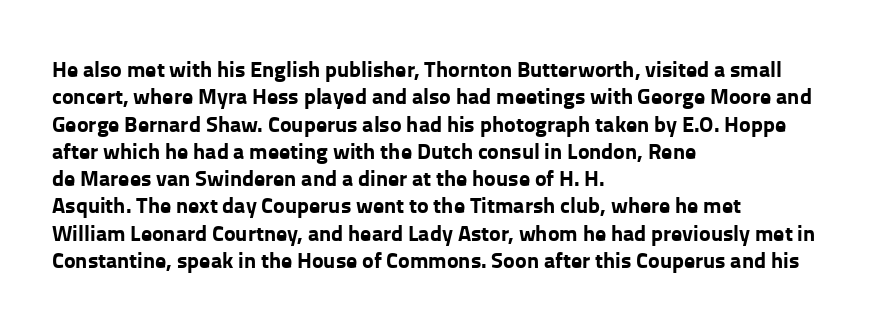
Q: Is the text bold? A: Yes.
Q: Is the text italic (slanted)? A: No, it is upright.
Q: Is the text underlined? A: No.
Q: How is the paragraph aligned? A: Left-aligned.
Q: Is the spacing between letters normal or unusually wide? A: Normal.
